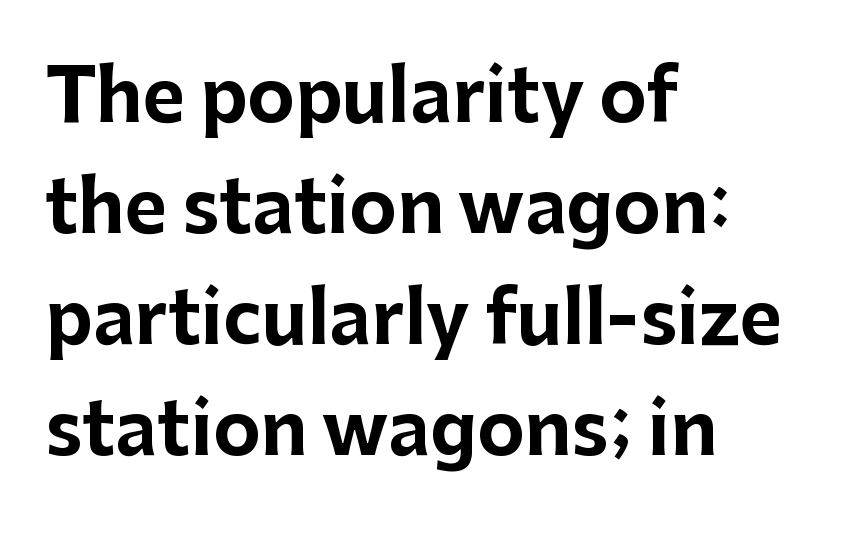
The rows are spaced the way most documents space them. The letters stand straight up with perfectly vertical stems. Horizontal alignment here is leftward, the default for most running prose. I'd call this a sans setting — the letters go barefoot.
